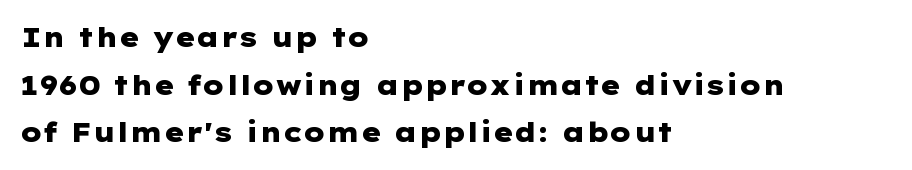
The passage shown is emphatically bold. Underline: absent. The letterforms sit shoulder to shoulder at normal distance. Vertical strokes here are truly vertical. Horizontal alignment here is leftward, the default for most running prose.
